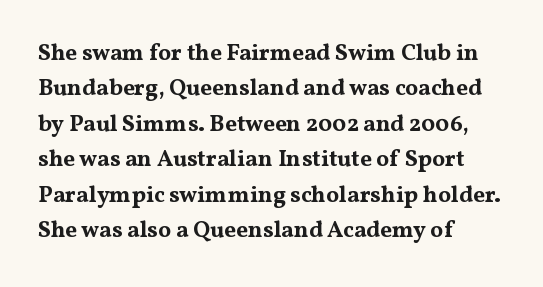
{"italic": "no", "bold": "yes", "underline": "no", "align": "left", "line_spacing": "normal", "line_spacing_ratio": 1.54, "letter_spacing": "normal", "letter_spacing_em": 0.0, "glyph_px": 23}
